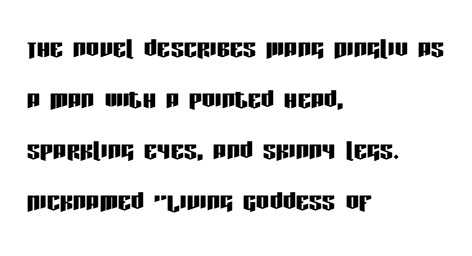
Q: Is the text italic (slanted)? A: No, it is upright.
Q: Is the typeface a serif or a sans-serif typeface? A: Sans-serif.
Q: Is the text underlined? A: No.
Q: How is the paragraph aligned? A: Left-aligned.
Q: Is the spacing between letters normal or unusually wide? A: Normal.
Q: Is the spacing between lines tight, normal or loose? A: Normal.
Q: Width (condensed, normal, or wide)? A: Condensed.
Q: Stroke contrast? A: Low.
Q: x-height? A: Large.
Q: Monospaced? A: No.
